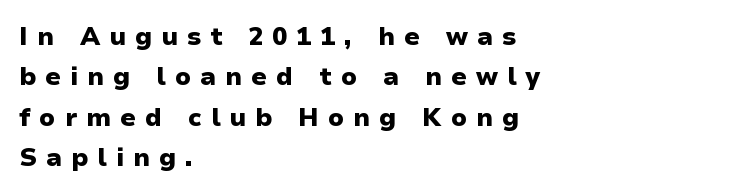
{"italic": "no", "bold": "yes", "underline": "no", "align": "left", "line_spacing": "normal", "line_spacing_ratio": 1.62, "letter_spacing": "wide", "letter_spacing_em": 0.36, "glyph_px": 25}
